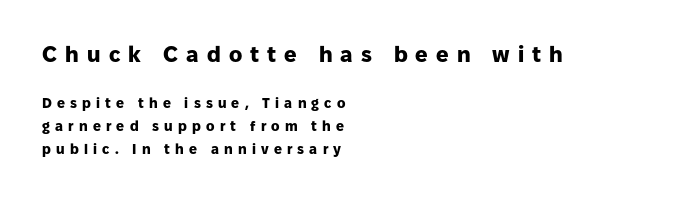
Q: Is the text bold? A: Yes.
Q: Is the text italic (slanted)? A: No, it is upright.
Q: Is the text underlined? A: No.
Q: How is the paragraph aligned? A: Left-aligned.
Q: Is the spacing between letters normal or unusually wide? A: Unusually wide.
Q: Is the spacing between lines tight, normal or loose? A: Normal.
Q: Which block of text is set in a larger size, the first (top) or the second (bottom)? A: The first (top) one.
